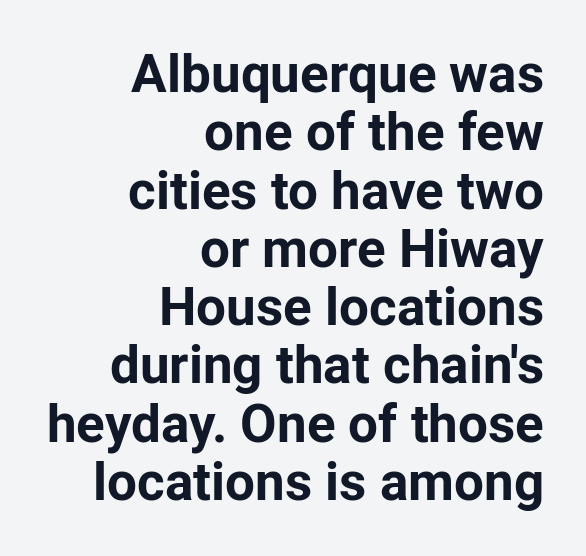
Ascenders rise straight up at ninety degrees. Set as a true bold cut, around the 700 mark. Beneath every word, the page is bare. Default kerning and tracking; the words read as compact shapes. The block of text is dense from top to bottom, with scant space between rows.
